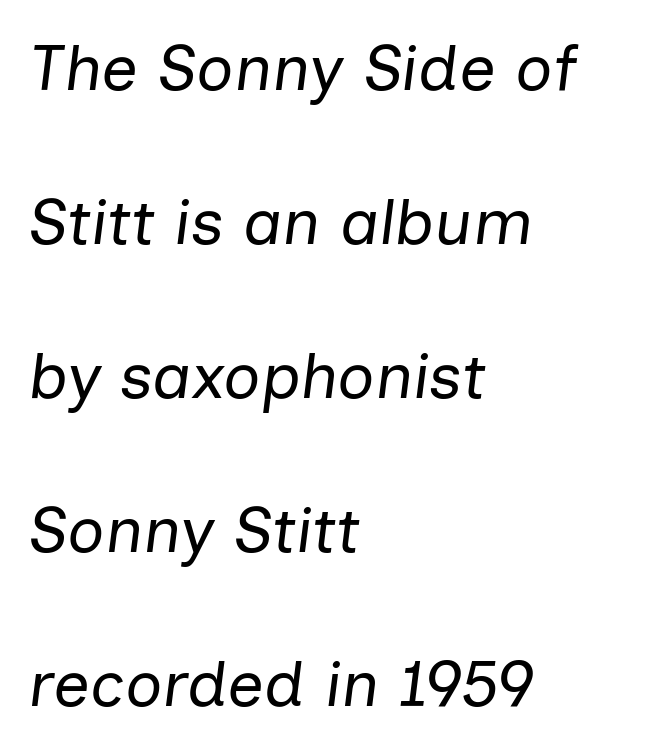
{"italic": "yes", "lean": "right", "slant_degrees": 7, "bold": "no", "weight": "regular", "width": "normal", "stroke_contrast": "low", "x_height": "medium", "monospaced": "no", "underline": "no", "align": "left", "line_spacing": "loose", "line_spacing_ratio": 2.37, "letter_spacing": "normal", "letter_spacing_em": 0.0, "glyph_px": 65}
